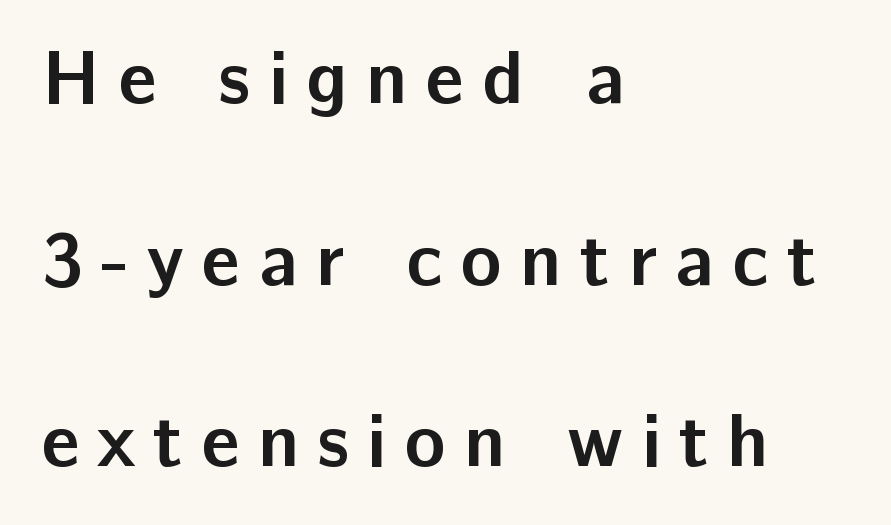
Q: Is the text bold? A: Yes.
Q: Is the text italic (slanted)? A: No, it is upright.
Q: Is the typeface a serif or a sans-serif typeface? A: Sans-serif.
Q: Is the text underlined? A: No.
Q: How is the paragraph aligned? A: Left-aligned.
Q: Is the spacing between letters normal or unusually wide? A: Unusually wide.
Q: Is the spacing between lines tight, normal or loose? A: Loose.
Q: Width (condensed, normal, or wide)? A: Normal.
Q: Stroke contrast? A: Low.
Q: x-height? A: Medium.
Q: Monospaced? A: No.
